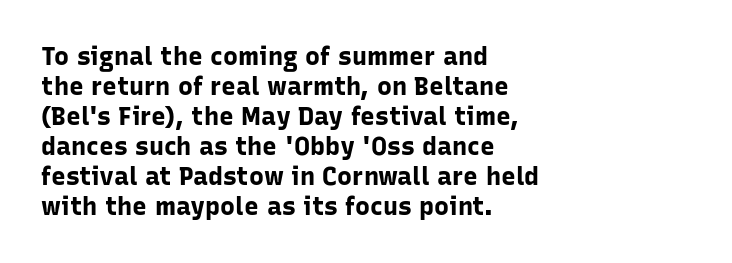
Default kerning and tracking; the words read as compact shapes. The letters stand upright; this is a roman face. Pretty heavy lettering here — definitely bold. The words here are not underlined.
